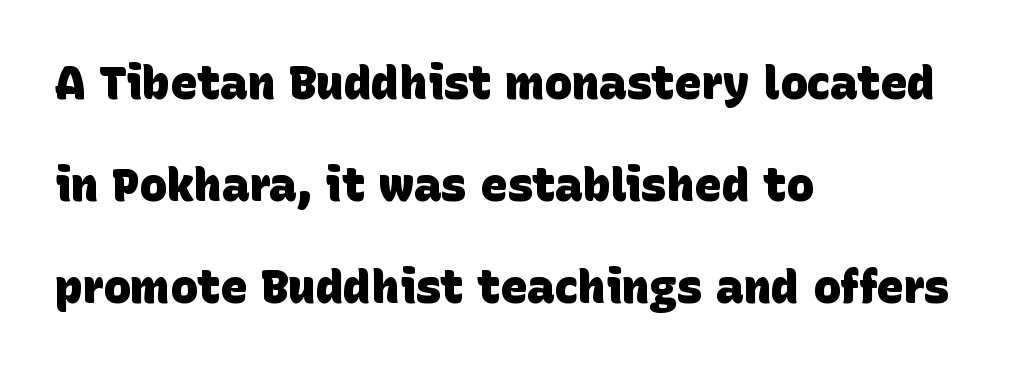
{"serif": "no", "bold": "yes", "weight": "heavy", "width": "normal", "stroke_contrast": "low", "x_height": "large", "monospaced": "no", "underline": "no", "align": "left", "line_spacing": "loose", "line_spacing_ratio": 2.22, "letter_spacing": "normal", "letter_spacing_em": 0.0, "glyph_px": 46}
